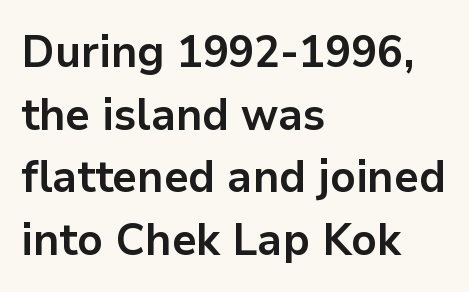
Q: Is the text bold? A: Yes.
Q: Is the text italic (slanted)? A: No, it is upright.
Q: Is the typeface a serif or a sans-serif typeface? A: Sans-serif.
Q: Is the text underlined? A: No.
Q: How is the paragraph aligned? A: Left-aligned.
Q: Is the spacing between letters normal or unusually wide? A: Normal.
Q: Is the spacing between lines tight, normal or loose? A: Normal.
Q: Width (condensed, normal, or wide)? A: Normal.
Q: Stroke contrast? A: Low.
Q: x-height? A: Medium.
Q: Monospaced? A: No.
